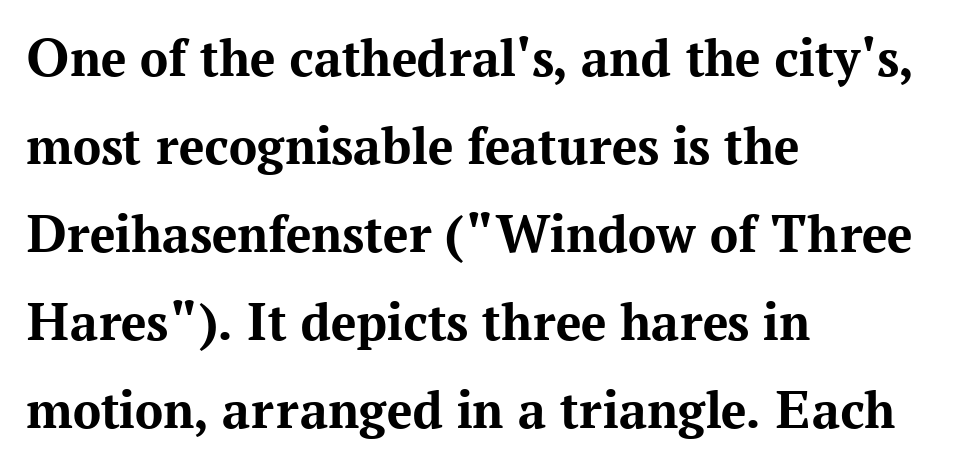
The image shows 56 px bold serif type, upright; set left-aligned, normal line spacing (1.57x), normal letter spacing, not underlined; medium stroke contrast and a medium x-height.
